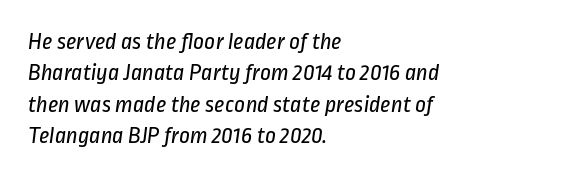
Q: Is the text bold? A: No.
Q: Is the text underlined? A: No.
Q: How is the paragraph aligned? A: Left-aligned.
Q: Is the spacing between letters normal or unusually wide? A: Normal.
Q: Is the spacing between lines tight, normal or loose? A: Normal.
